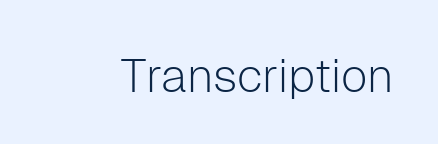
Q: Is the text bold? A: No.
Q: Is the text italic (slanted)? A: No, it is upright.
Q: Is the typeface a serif or a sans-serif typeface? A: Sans-serif.
Q: Is the text underlined? A: No.
Q: Is the spacing between letters normal or unusually wide? A: Normal.
Q: Width (condensed, normal, or wide)? A: Normal.
Q: Stroke contrast? A: Low.
Q: x-height? A: Medium.
Q: Monospaced? A: No.
